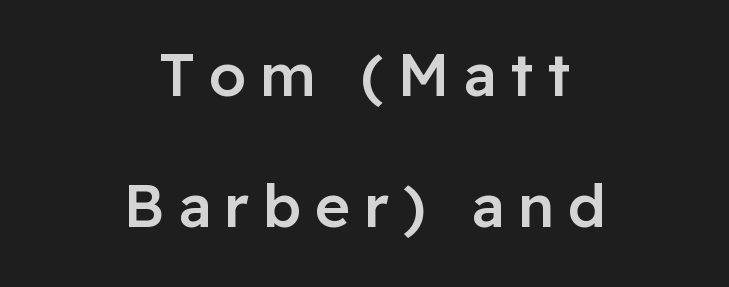
Q: Is the text bold? A: Semi-bold.
Q: Is the text italic (slanted)? A: No, it is upright.
Q: Is the typeface a serif or a sans-serif typeface? A: Sans-serif.
Q: Is the text underlined? A: No.
Q: How is the paragraph aligned? A: Centered.
Q: Is the spacing between letters normal or unusually wide? A: Unusually wide.
Q: Is the spacing between lines tight, normal or loose? A: Loose.
Q: Width (condensed, normal, or wide)? A: Normal.
Q: Stroke contrast? A: Low.
Q: x-height? A: Medium.
Q: Monospaced? A: No.
